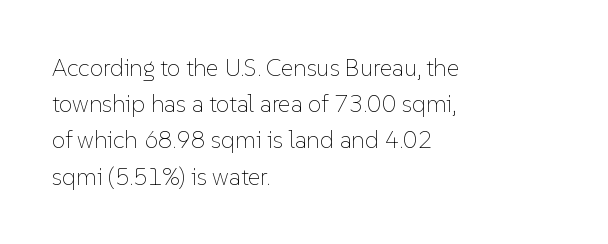
The image shows 24 px text type, upright; set left-aligned, normal line spacing (1.51x), normal letter spacing, not underlined.
